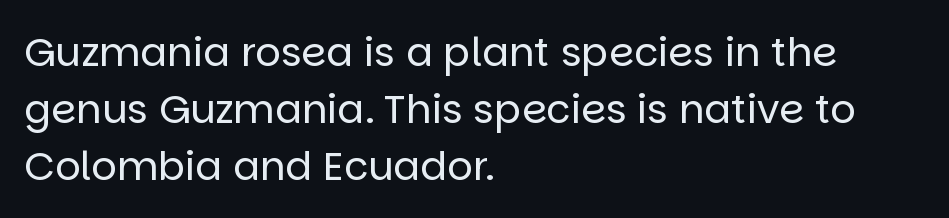
{"serif": "no", "italic": "no", "bold": "no", "weight": "regular", "width": "normal", "stroke_contrast": "low", "x_height": "large", "monospaced": "no", "underline": "no", "align": "left", "line_spacing": "normal", "line_spacing_ratio": 1.42, "letter_spacing": "normal", "letter_spacing_em": 0.0, "glyph_px": 40}
